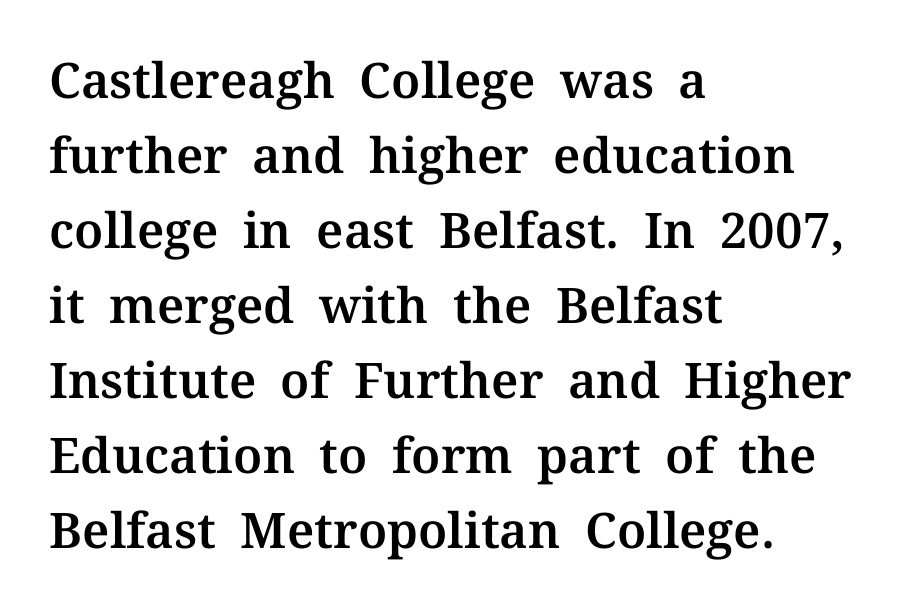
Each letter's strokes conclude with small projecting serifs. The ragged edge is on the right, which tells us the setting is flush left. The gap between lines stays unmarked. This is roman type, the default non-slanted kind. Spacing verdict: proportional, widths tailored to each character.
